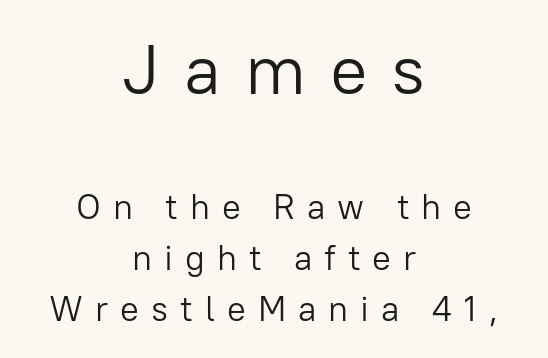
Weight: in the light-to-regular range. Every row of glyphs is offset so its center matches the block's center. This sample keeps an unexceptional amount of space between lines. Students, note that the glyphs here are deliberately spaced far apart. Large over small — that's the arrangement of the two blocks here. Each row of text sits above clean, open space.
